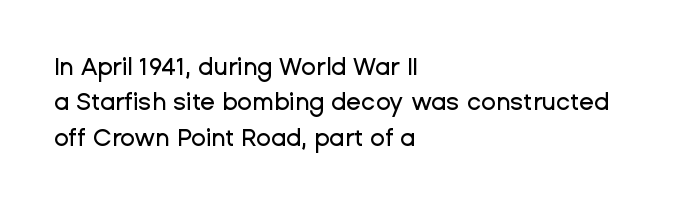
The image shows 24 px text type, upright; set left-aligned, normal line spacing (1.47x), normal letter spacing, not underlined.
